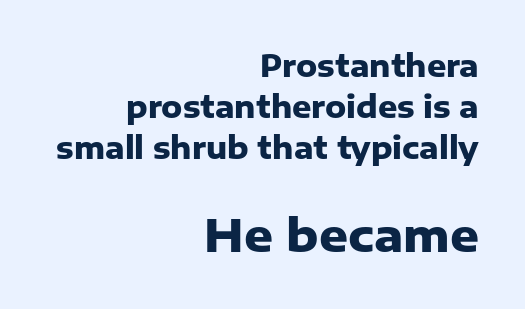
Q: Is the text bold? A: Yes.
Q: Is the text italic (slanted)? A: No, it is upright.
Q: Is the typeface a serif or a sans-serif typeface? A: Sans-serif.
Q: Is the text underlined? A: No.
Q: How is the paragraph aligned? A: Right-aligned.
Q: Is the spacing between letters normal or unusually wide? A: Normal.
Q: Is the spacing between lines tight, normal or loose? A: Normal.
Q: Which block of text is set in a larger size, the first (top) or the second (bottom)? A: The second (bottom) one.
Q: Width (condensed, normal, or wide)? A: Normal.
Q: Stroke contrast? A: Low.
Q: x-height? A: Medium.
Q: Monospaced? A: No.
